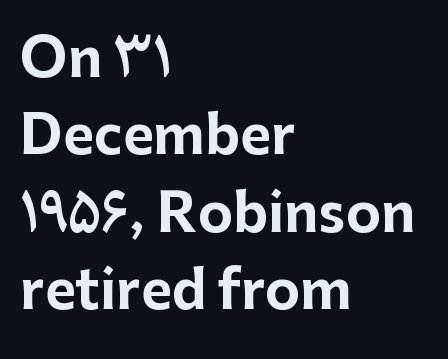
The image shows 53 px bold sans-serif type, upright; set left-aligned, normal line spacing (1.46x), normal letter spacing, not underlined; low stroke contrast and a medium x-height.
